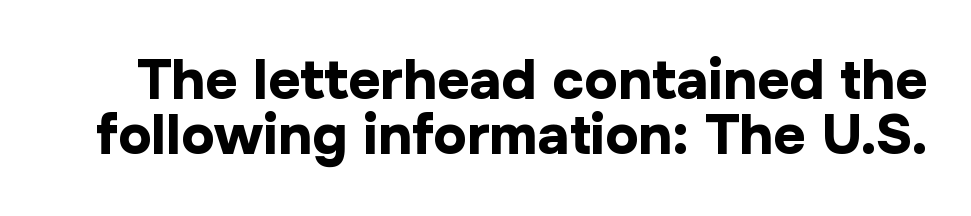
I'd describe the lettering as bold — thick and assertive. It's the straight-up-and-down kind of type. Check under the words: just untouched page. Varying glyph widths throughout — classic text-font behaviour.
